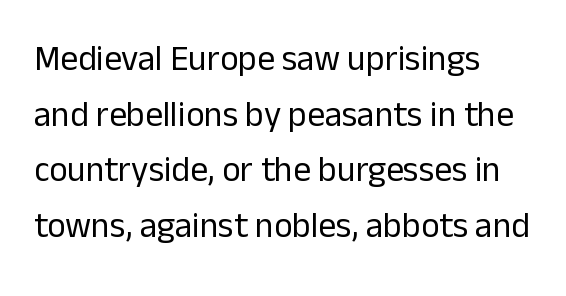
One-word summary of the alignment: left. Check under the words: just untouched page. The face used here is proportionally spaced, like ordinary book or web type. Stems here are at most as thick as an everyday book face.
